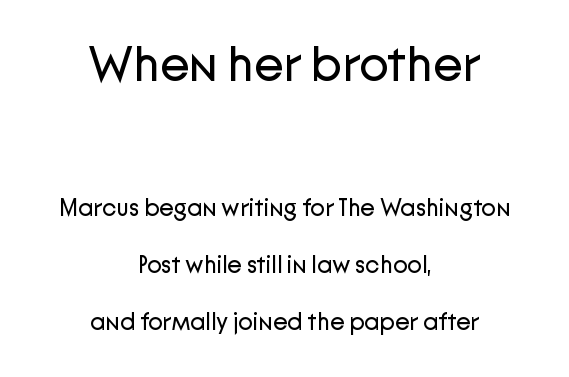
The image shows 49 px regular-weight sans-serif type, upright; set centered, loose line spacing (2.37x), normal letter spacing, not underlined; the first (top) block is 2.04x larger; low stroke contrast and a medium x-height.
